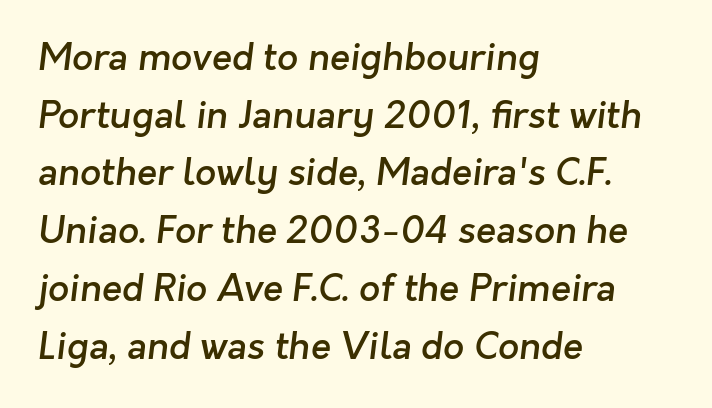
The image shows 37 px semibold sans-serif type; set left-aligned, normal line spacing (1.56x), normal letter spacing, not underlined; low stroke contrast and a medium x-height.
